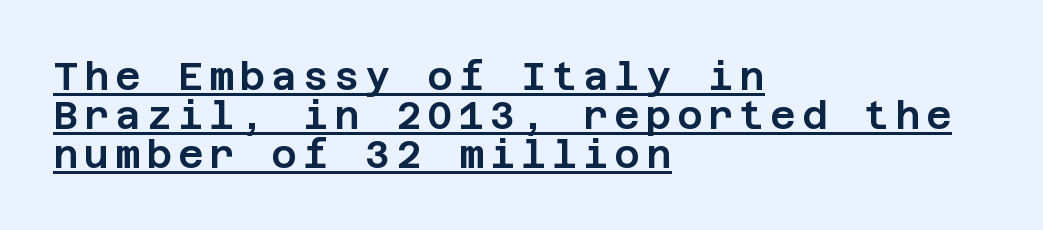
The image shows 39 px sans-serif type, upright; set left-aligned, tight line spacing (1.0x), underlined; low stroke contrast and a large x-height.
